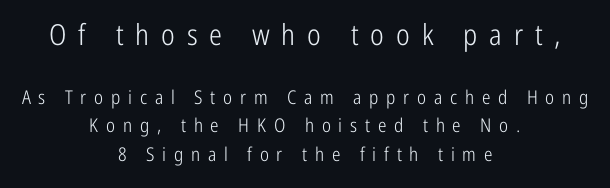
This sample is center-justified, so both line endings float freely. Students, observe: this is what conventionally led text looks like. You could not count columns in this text — the font is proportionally spaced. The area under the type is left untouched.
